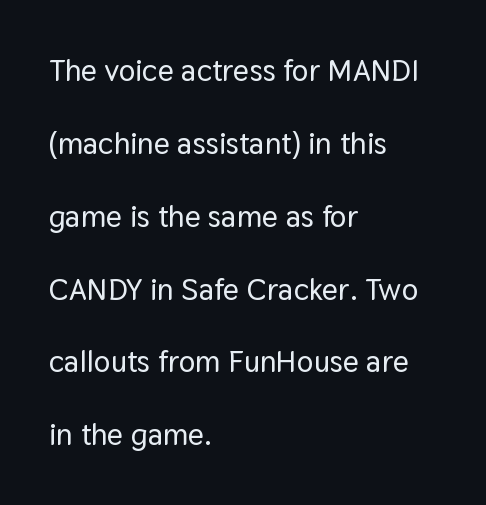
Q: Is the text italic (slanted)? A: No, it is upright.
Q: Is the typeface a serif or a sans-serif typeface? A: Sans-serif.
Q: Is the text underlined? A: No.
Q: How is the paragraph aligned? A: Left-aligned.
Q: Is the spacing between letters normal or unusually wide? A: Normal.
Q: Is the spacing between lines tight, normal or loose? A: Loose.
Q: Width (condensed, normal, or wide)? A: Normal.
Q: Stroke contrast? A: Low.
Q: x-height? A: Medium.
Q: Monospaced? A: No.
